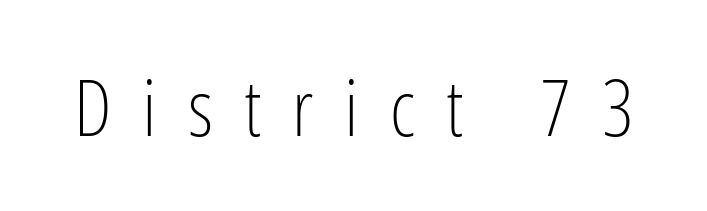
Q: Is the text bold? A: No.
Q: Is the text italic (slanted)? A: No, it is upright.
Q: Is the typeface a serif or a sans-serif typeface? A: Sans-serif.
Q: Is the text underlined? A: No.
Q: Is the spacing between letters normal or unusually wide? A: Unusually wide.
Q: Width (condensed, normal, or wide)? A: Condensed.
Q: Stroke contrast? A: Low.
Q: x-height? A: Medium.
Q: Monospaced? A: No.
